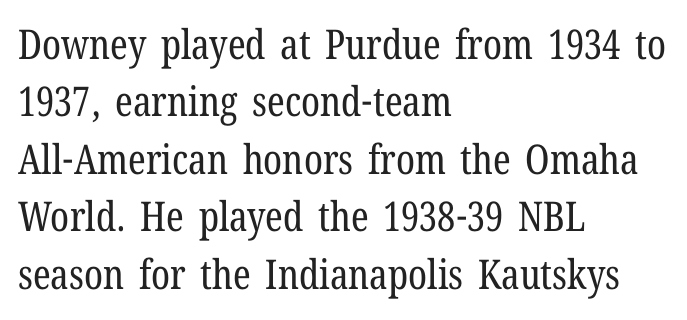
This sample is left-justified, so line endings fall wherever the words run out. You can tell from the footed stems that serif type was used. Weight: not bold — regular or lighter. A bare baseline throughout the passage. Line spacing here is normal.
